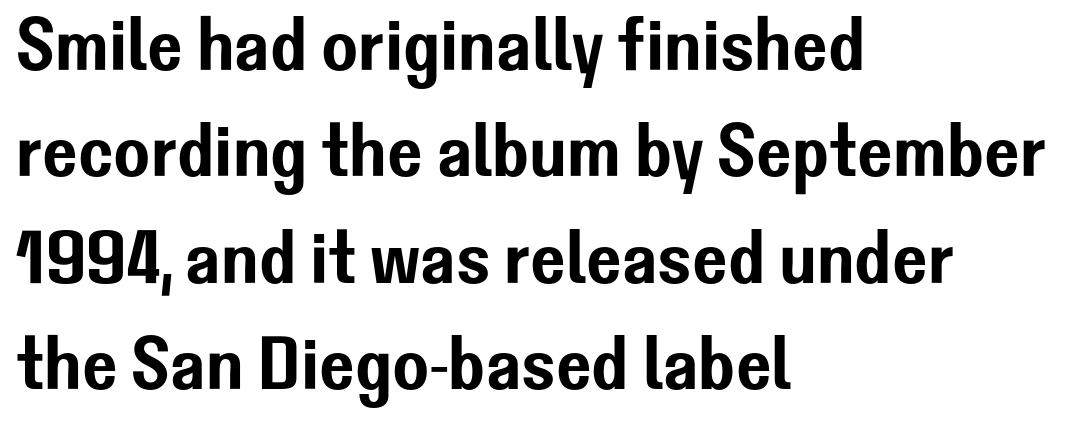
{"serif": "no", "italic": "no", "width": "normal", "stroke_contrast": "low", "x_height": "medium", "monospaced": "no", "underline": "no", "align": "left", "line_spacing": "normal", "line_spacing_ratio": 1.42, "letter_spacing": "normal", "letter_spacing_em": 0.0, "glyph_px": 75}
